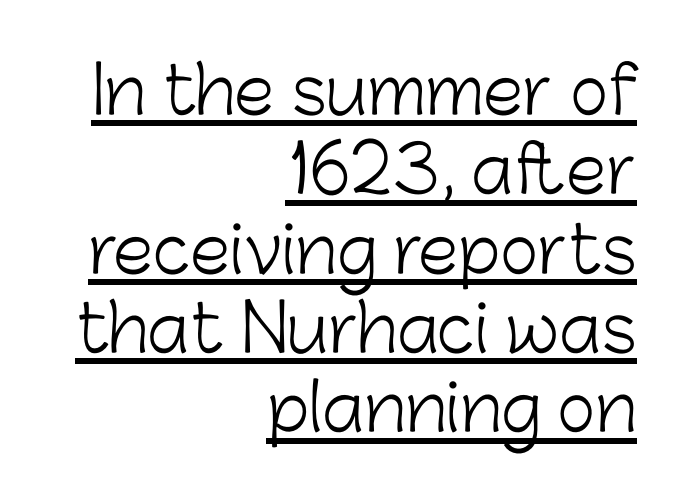
Q: Is the text bold? A: No.
Q: Is the text italic (slanted)? A: No, it is upright.
Q: Is the typeface a serif or a sans-serif typeface? A: Sans-serif.
Q: Is the text underlined? A: Yes.
Q: How is the paragraph aligned? A: Right-aligned.
Q: Is the spacing between letters normal or unusually wide? A: Normal.
Q: Width (condensed, normal, or wide)? A: Normal.
Q: Stroke contrast? A: Low.
Q: x-height? A: Medium.
Q: Monospaced? A: No.
